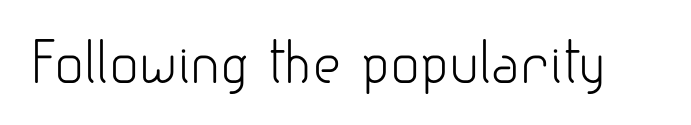
{"serif": "no", "italic": "no", "bold": "no", "weight": "light", "width": "normal", "stroke_contrast": "low", "x_height": "small", "monospaced": "no", "underline": "no", "letter_spacing": "normal", "letter_spacing_em": 0.0, "glyph_px": 55}
